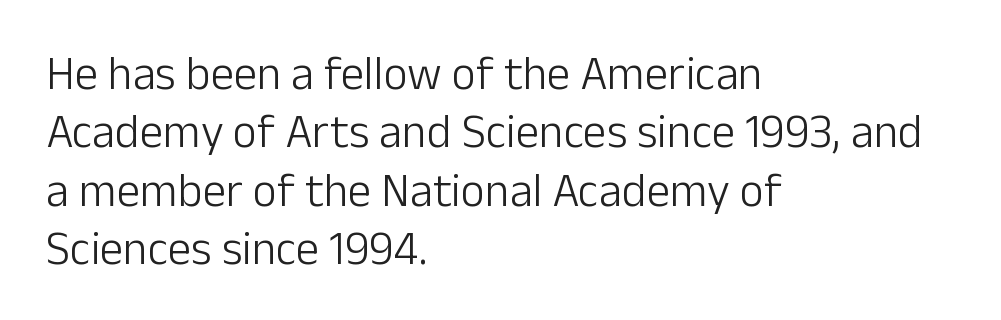
Q: Is the text bold? A: No.
Q: Is the text italic (slanted)? A: No, it is upright.
Q: Is the typeface a serif or a sans-serif typeface? A: Sans-serif.
Q: Is the text underlined? A: No.
Q: How is the paragraph aligned? A: Left-aligned.
Q: Is the spacing between letters normal or unusually wide? A: Normal.
Q: Width (condensed, normal, or wide)? A: Normal.
Q: Stroke contrast? A: Low.
Q: x-height? A: Medium.
Q: Monospaced? A: No.
